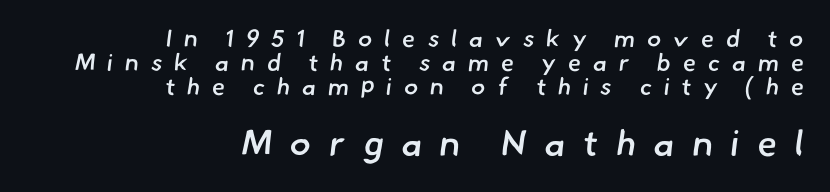
The image shows 36 px semibold sans-serif type; set right-aligned, tight line spacing (0.99x), unusually wide letter spacing (+0.49 em), not underlined; the second (bottom) block is 1.5x larger; low stroke contrast and a small x-height.
